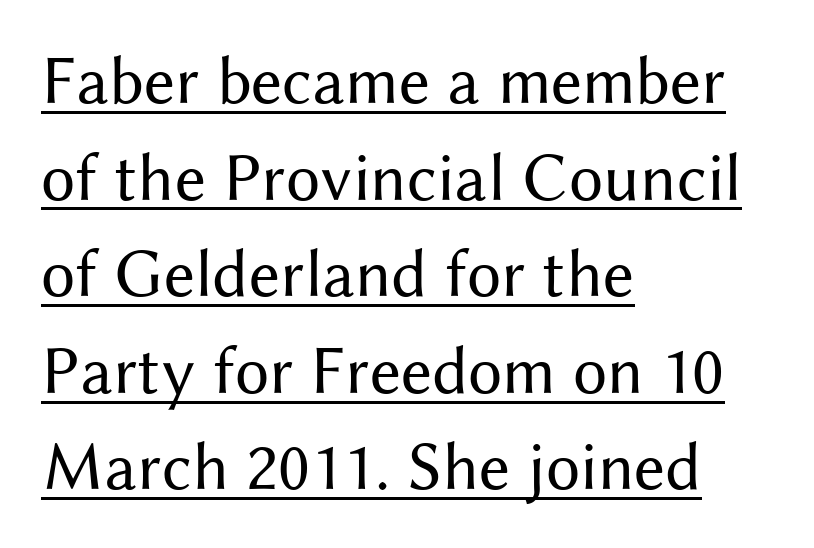
{"serif": "no", "italic": "no", "bold": "no", "weight": "regular", "width": "normal", "stroke_contrast": "medium", "x_height": "medium", "monospaced": "no", "underline": "yes", "align": "left", "line_spacing": "normal", "line_spacing_ratio": 1.4, "letter_spacing": "normal", "letter_spacing_em": 0.0, "glyph_px": 69}
